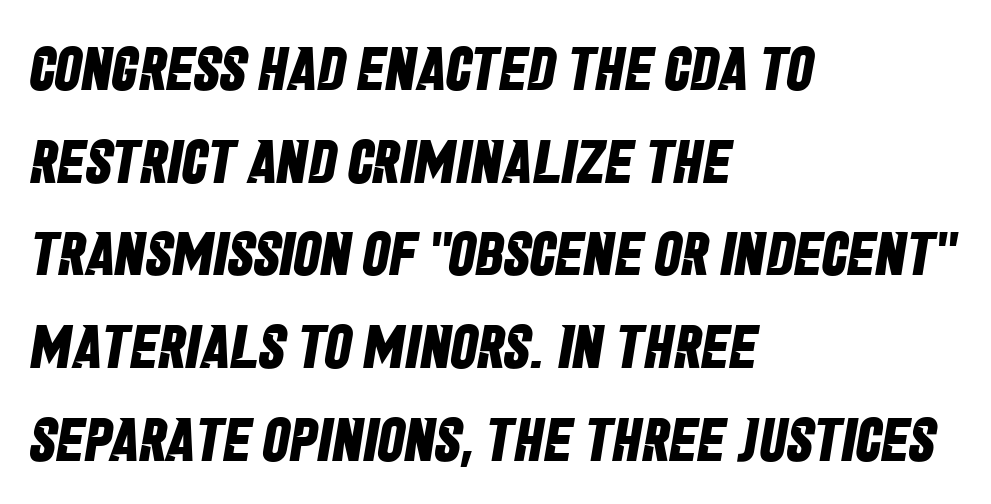
{"serif": "no", "bold": "yes", "weight": "bold", "width": "condensed", "stroke_contrast": "low", "x_height": "large", "monospaced": "no", "underline": "no", "align": "left", "line_spacing": "normal", "line_spacing_ratio": 1.52, "letter_spacing": "normal", "letter_spacing_em": 0.0, "glyph_px": 61}
